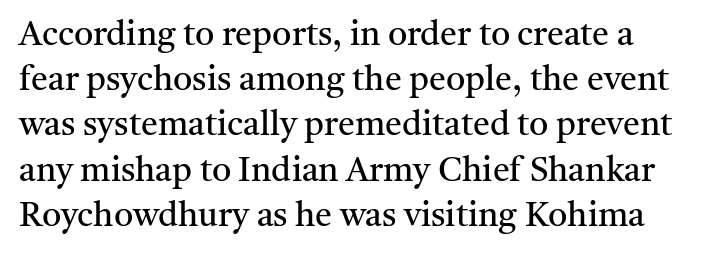
Q: Is the text bold? A: No.
Q: Is the text italic (slanted)? A: No, it is upright.
Q: Is the typeface a serif or a sans-serif typeface? A: Serif.
Q: Is the text underlined? A: No.
Q: Is the spacing between letters normal or unusually wide? A: Normal.
Q: Is the spacing between lines tight, normal or loose? A: Normal.
Q: Width (condensed, normal, or wide)? A: Normal.
Q: Stroke contrast? A: Medium.
Q: x-height? A: Medium.
Q: Monospaced? A: No.
